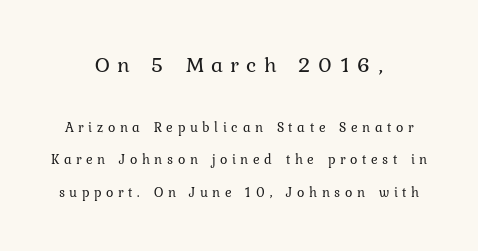
Every stem runs plumb, perpendicular to the baseline. The rag falls on both sides of this text block equally. Whoever set this chose breathing room over compactness in the vertical rhythm. The font is comparable to plain body text, perhaps lighter. Letter spacing: wide. Scale decreases going downward across the two blocks.
